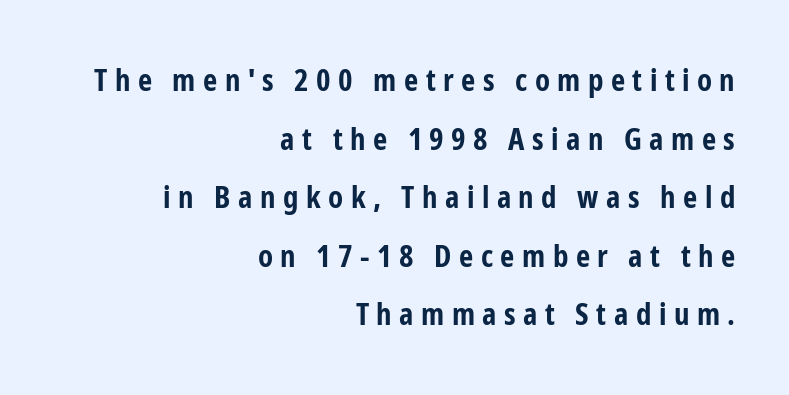
The image shows 31 px bold, condensed sans-serif type, upright; set right-aligned, line spacing 1.89x, unusually wide letter spacing (+0.24 em), not underlined; low stroke contrast and a medium x-height.
